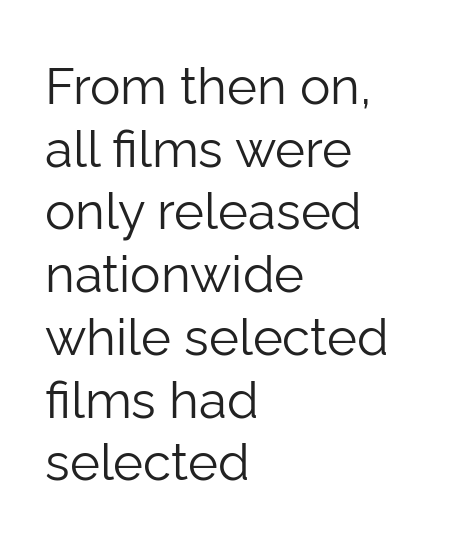
Q: Is the text bold? A: No.
Q: Is the text italic (slanted)? A: No, it is upright.
Q: Is the typeface a serif or a sans-serif typeface? A: Sans-serif.
Q: Is the text underlined? A: No.
Q: How is the paragraph aligned? A: Left-aligned.
Q: Is the spacing between letters normal or unusually wide? A: Normal.
Q: Width (condensed, normal, or wide)? A: Normal.
Q: Stroke contrast? A: Low.
Q: x-height? A: Medium.
Q: Monospaced? A: No.
